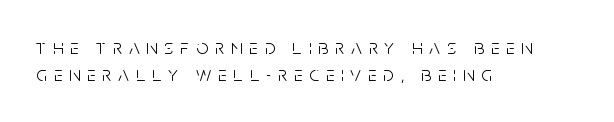
Q: Is the text bold? A: No.
Q: Is the text italic (slanted)? A: No, it is upright.
Q: Is the text underlined? A: No.
Q: How is the paragraph aligned? A: Left-aligned.
Q: Is the spacing between letters normal or unusually wide? A: Unusually wide.
Q: Is the spacing between lines tight, normal or loose? A: Normal.
